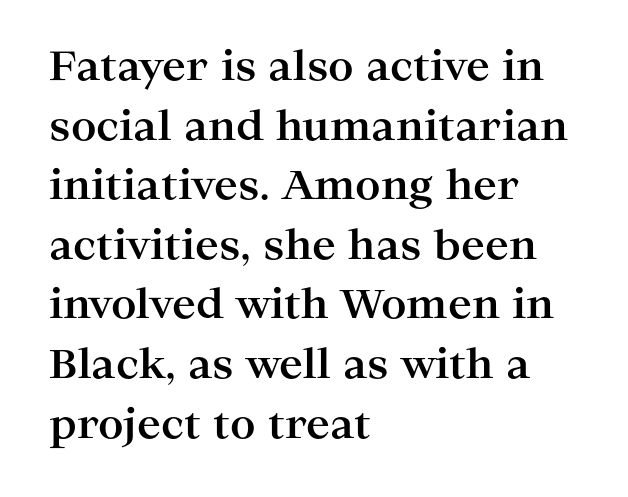
Q: Is the text bold? A: Yes.
Q: Is the text italic (slanted)? A: No, it is upright.
Q: Is the typeface a serif or a sans-serif typeface? A: Serif.
Q: Is the text underlined? A: No.
Q: How is the paragraph aligned? A: Left-aligned.
Q: Is the spacing between letters normal or unusually wide? A: Normal.
Q: Is the spacing between lines tight, normal or loose? A: Normal.
Q: Width (condensed, normal, or wide)? A: Wide.
Q: Stroke contrast? A: High.
Q: x-height? A: Medium.
Q: Monospaced? A: No.
